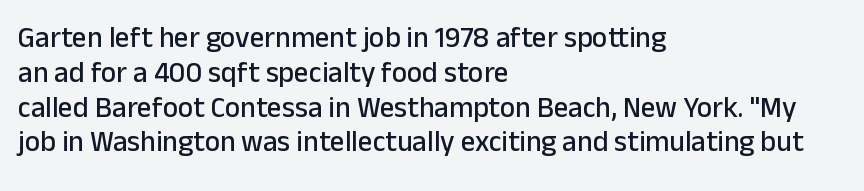
Q: Is the text italic (slanted)? A: No, it is upright.
Q: Is the typeface a serif or a sans-serif typeface? A: Sans-serif.
Q: Is the text underlined? A: No.
Q: How is the paragraph aligned? A: Left-aligned.
Q: Is the spacing between letters normal or unusually wide? A: Normal.
Q: Width (condensed, normal, or wide)? A: Normal.
Q: Stroke contrast? A: Low.
Q: x-height? A: Medium.
Q: Monospaced? A: No.
